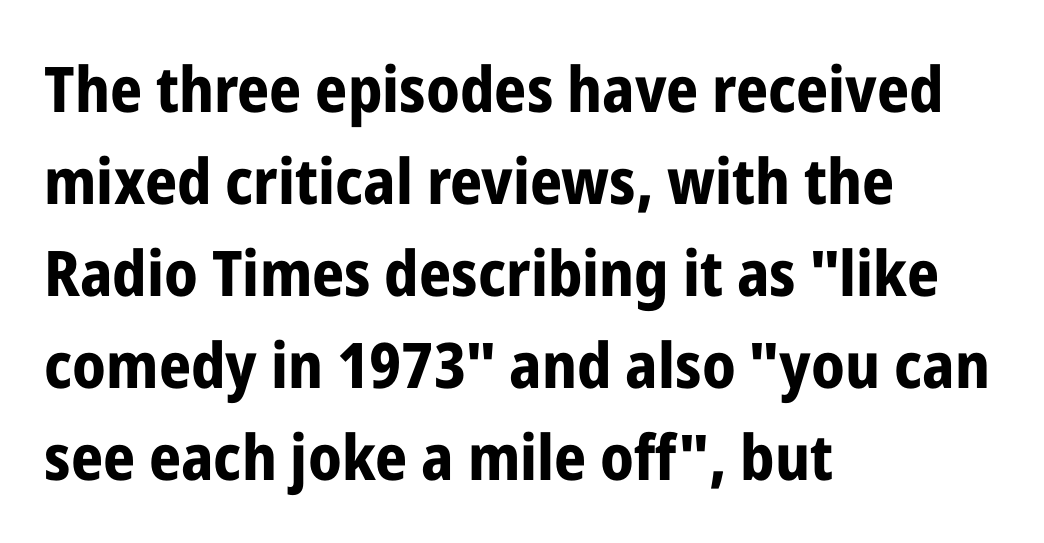
The image shows 63 px bold, condensed sans-serif type, upright; set left-aligned, normal line spacing (1.46x), normal letter spacing, not underlined; low stroke contrast and a medium x-height.
